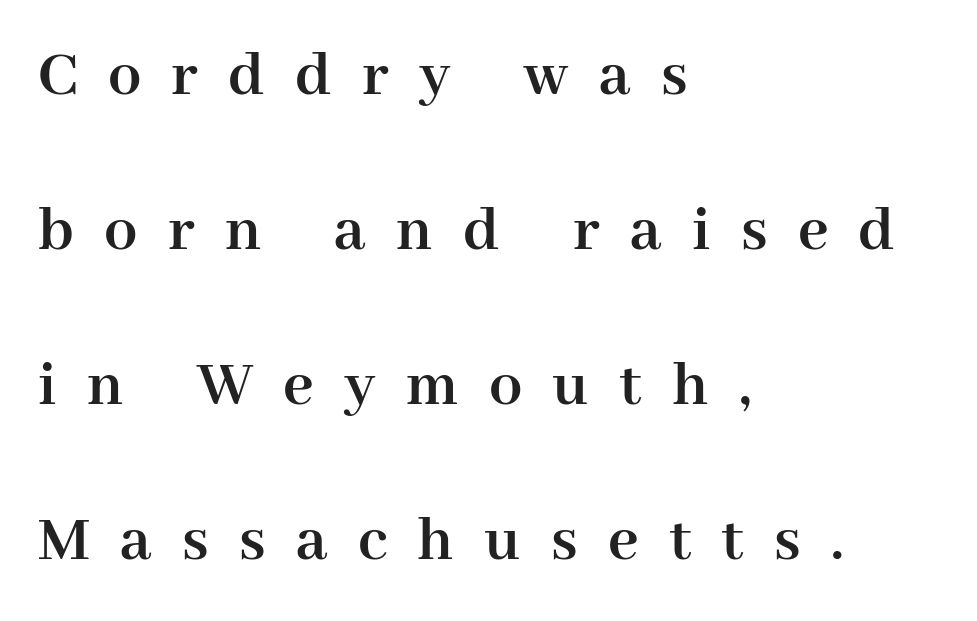
No word sits above an underline. Short note: letters widely spaced. The passage shown is typed in a proportional face where columns would drift. Leading is clearly above the norm, producing a sparse column. You can tell it's not italic because the verticals are truly vertical. Yep, those are serifs on the letters.
